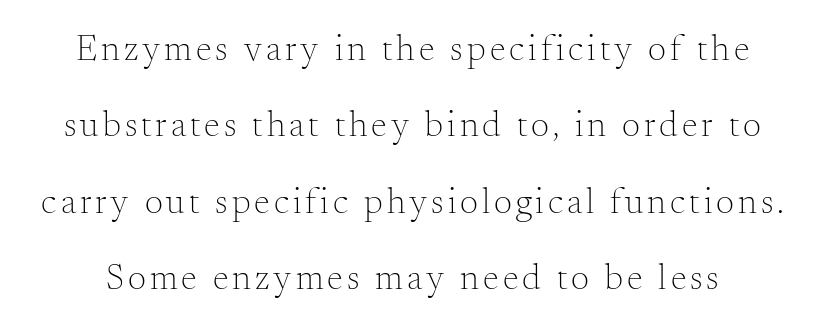
The specimen omits any rule beneath the text block's lines. Nope, not italic — everything's standing straight. The font sits on the lighter half of the weight spectrum, regular included. The letters advance in unequal steps, a hallmark of proportional type. Vertical spacing — loose. Stroke terminals: seriffed.
